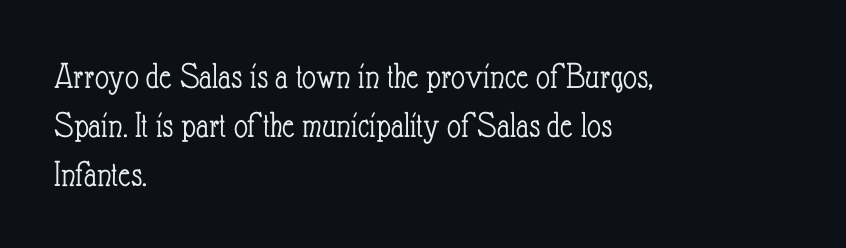
Every character sits straight up, as roman type does. The leading is moderate, giving the passage an even texture. Is this a fixed-width face? No — the glyphs have proportional, varying widths. Is the letter spacing exaggerated? No — it looks like the ordinary default.
